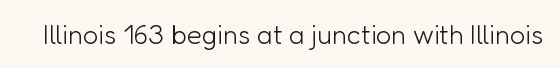
{"italic": "no", "bold": "no", "underline": "no", "letter_spacing": "normal", "letter_spacing_em": 0.0, "glyph_px": 27}
